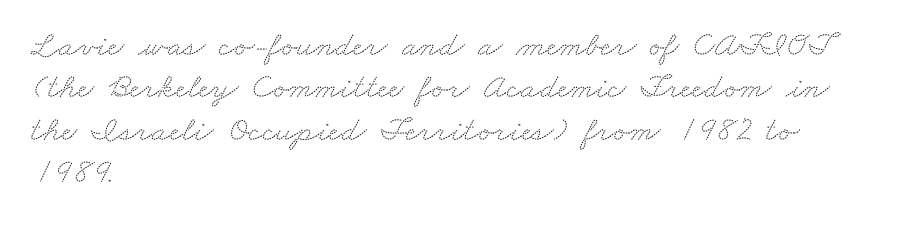
The image shows 35 px wide serif type; set left-aligned, line spacing 1.21x, normal letter spacing, not underlined; medium stroke contrast and a small x-height.
